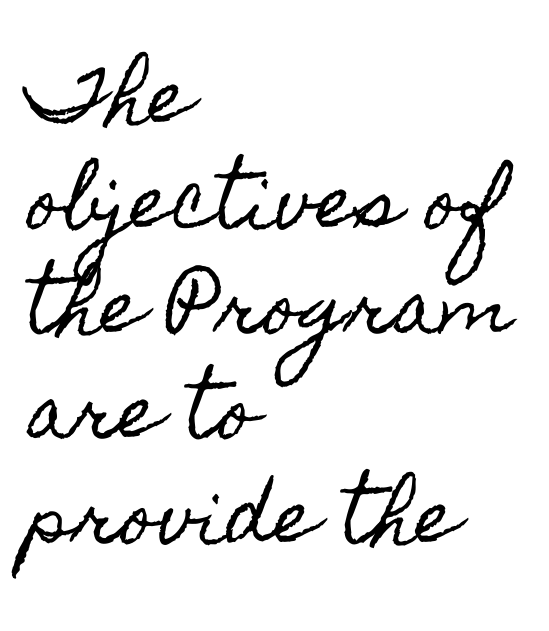
{"width": "condensed", "x_height": "small", "monospaced": "no", "underline": "no", "align": "left", "line_spacing": "normal", "line_spacing_ratio": 1.48, "letter_spacing": "normal", "letter_spacing_em": 0.0, "glyph_px": 71}
